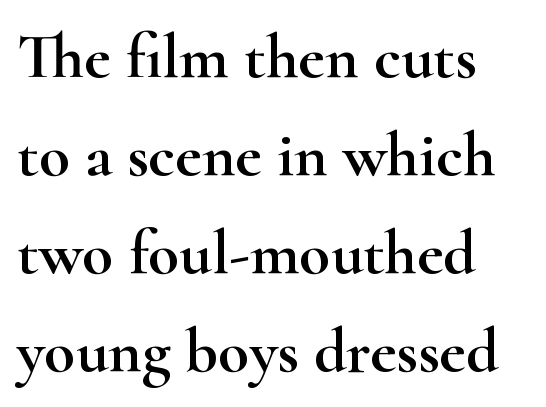
The image shows 64 px wide serif type, upright; set left-aligned, normal line spacing (1.53x), normal letter spacing, not underlined; high stroke contrast and a small x-height.
